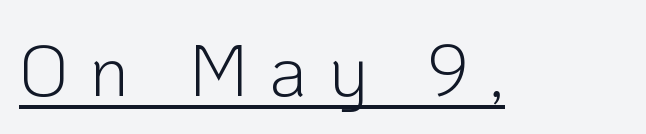
Does the lettering tilt? It doesn't — this is upright. Note the varied advance widths — an 'i' is clearly narrower than an 'm'. A baseline rule has been typeset under these characters. Observe the wide spacing: letters keep a clear distance from each other. A sans-serif font was chosen for this passage. Is the stroke heavy? The answer is a plain regular-or-lighter.
